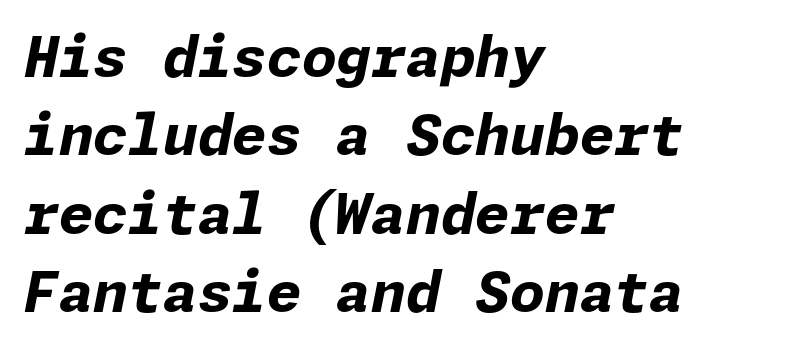
If you drew a line through each stem, it would be angled. Teacher's note: observe the even left margin — that is flush-left alignment. Is the type bold? Yes — the strokes are clearly thick and heavy. If you measured baseline to baseline, you'd find a middling distance. Inter-character spacing is left at the font's built-in metrics.
